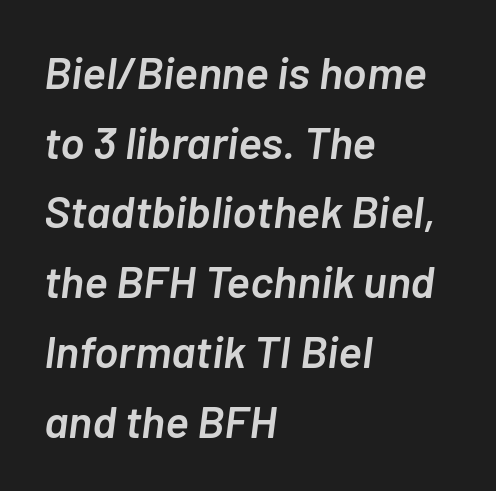
{"italic": "yes", "lean": "right", "slant_degrees": 7, "bold": "semi", "weight": "semibold", "width": "normal", "stroke_contrast": "low", "x_height": "medium", "monospaced": "no", "underline": "no", "align": "left", "line_spacing": "normal", "line_spacing_ratio": 1.55, "letter_spacing": "normal", "letter_spacing_em": 0.0, "glyph_px": 45}
